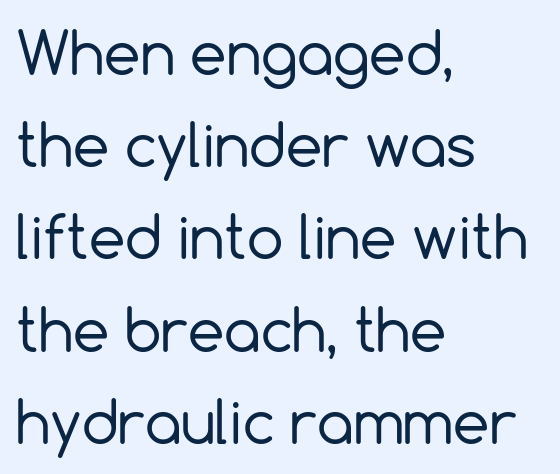
{"serif": "no", "italic": "no", "bold": "no", "weight": "regular", "width": "normal", "x_height": "medium", "monospaced": "no", "underline": "no", "align": "left", "line_spacing": "normal", "line_spacing_ratio": 1.59, "letter_spacing": "normal", "letter_spacing_em": 0.0, "glyph_px": 58}
